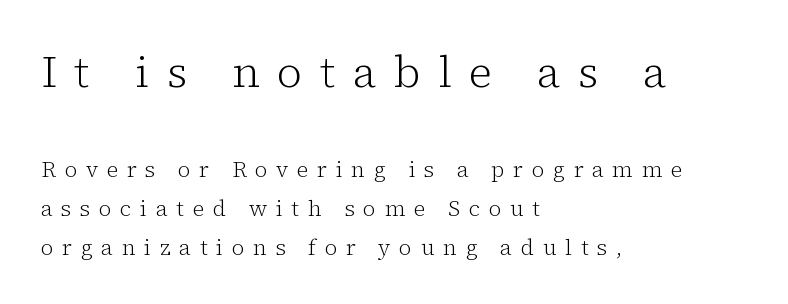
Q: Is the text bold? A: No.
Q: Is the text italic (slanted)? A: No, it is upright.
Q: Is the typeface a serif or a sans-serif typeface? A: Serif.
Q: Is the text underlined? A: No.
Q: How is the paragraph aligned? A: Left-aligned.
Q: Is the spacing between letters normal or unusually wide? A: Unusually wide.
Q: Which block of text is set in a larger size, the first (top) or the second (bottom)? A: The first (top) one.
Q: Width (condensed, normal, or wide)? A: Normal.
Q: Stroke contrast? A: Low.
Q: x-height? A: Medium.
Q: Monospaced? A: No.
